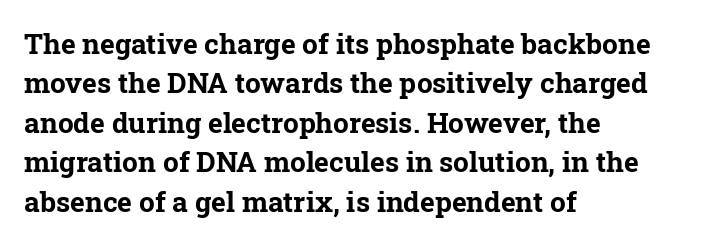
Old-style or modern, the face here clearly has serifs. These lines are rendered in a variable-pitch font. Leading matches the norm, producing a regular column. Tall strokes in this sample are plumb rather than angled. A typesetter would call this zero additional tracking. A dark, heavy texture on the line: the type is bold.
